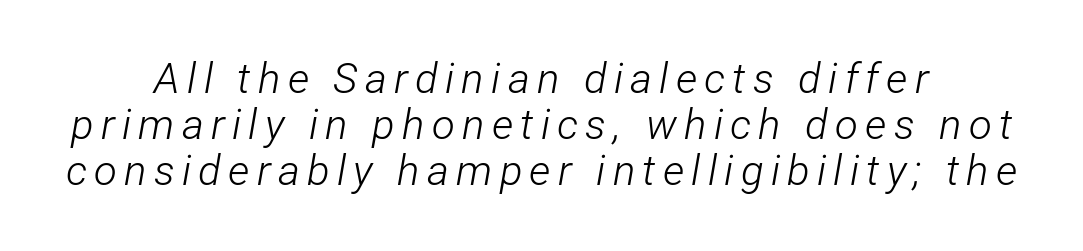
The image shows 42 px light, condensed type, italic (leaning right); set centered, tight line spacing (1.1x), not underlined; low stroke contrast and a medium x-height.
